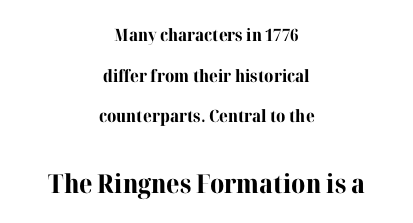
Q: Is the text bold? A: Yes.
Q: Is the text italic (slanted)? A: No, it is upright.
Q: Is the text underlined? A: No.
Q: How is the paragraph aligned? A: Centered.
Q: Is the spacing between letters normal or unusually wide? A: Normal.
Q: Is the spacing between lines tight, normal or loose? A: Loose.
Q: Which block of text is set in a larger size, the first (top) or the second (bottom)? A: The second (bottom) one.
